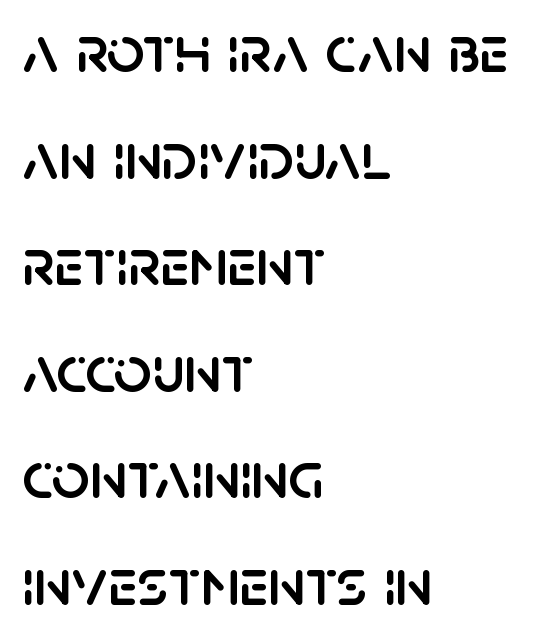
{"serif": "no", "italic": "no", "width": "normal", "stroke_contrast": "low", "x_height": "large", "monospaced": "no", "underline": "no", "align": "left", "line_spacing": "normal", "line_spacing_ratio": 1.59, "letter_spacing": "normal", "letter_spacing_em": 0.0, "glyph_px": 67}
